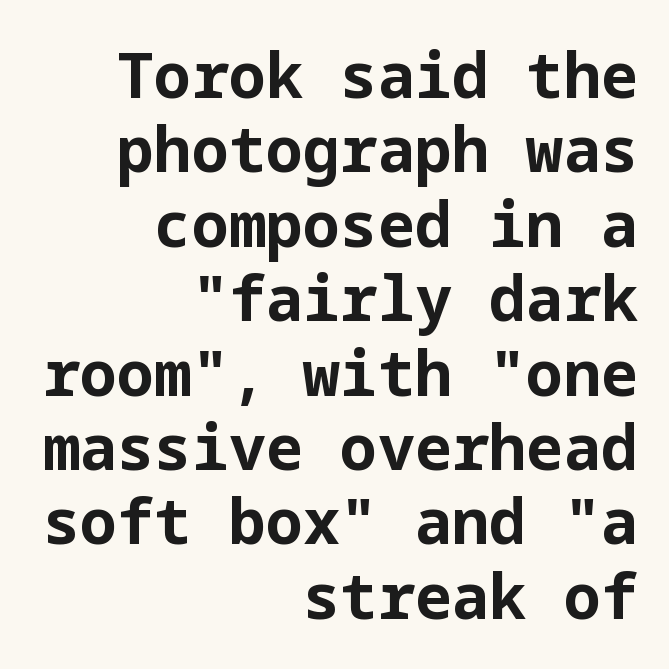
This rendering uses right alignment, leaving the left contour irregular. Observe the ordinary spacing: letters are neighbours, not strangers. The glyphs have the mass of a bold cut. Do the letters lean? They stand straight. Typographically, this falls in the sans-serif category. The area under the type is left untouched.
